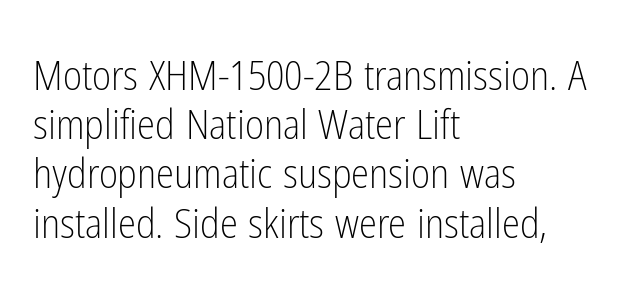
{"serif": "no", "italic": "no", "bold": "no", "weight": "light", "width": "condensed", "stroke_contrast": "low", "x_height": "medium", "monospaced": "no", "underline": "no", "align": "left", "line_spacing_ratio": 1.2, "letter_spacing": "normal", "letter_spacing_em": 0.0, "glyph_px": 41}
